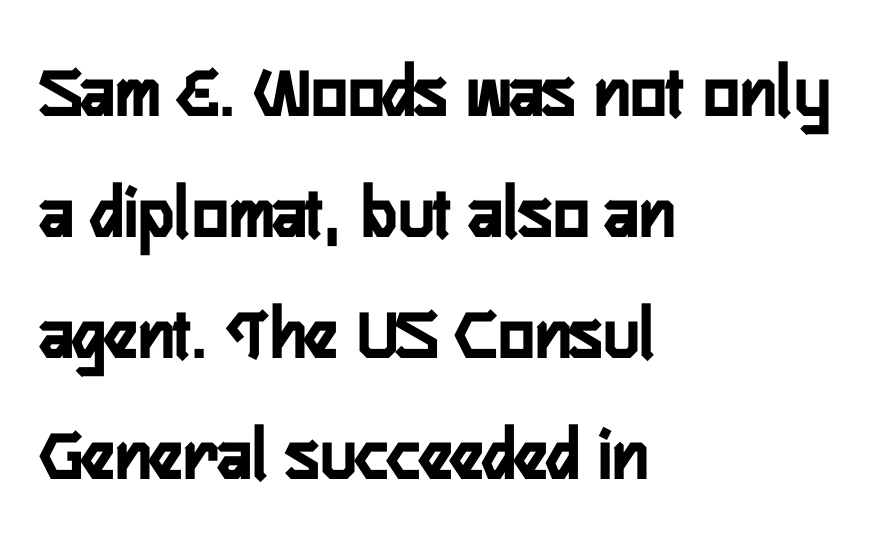
Q: Is the text italic (slanted)? A: No, it is upright.
Q: Is the typeface a serif or a sans-serif typeface? A: Sans-serif.
Q: Is the text underlined? A: No.
Q: How is the paragraph aligned? A: Left-aligned.
Q: Is the spacing between letters normal or unusually wide? A: Normal.
Q: Is the spacing between lines tight, normal or loose? A: Normal.
Q: Width (condensed, normal, or wide)? A: Condensed.
Q: Stroke contrast? A: Low.
Q: x-height? A: Medium.
Q: Monospaced? A: No.
